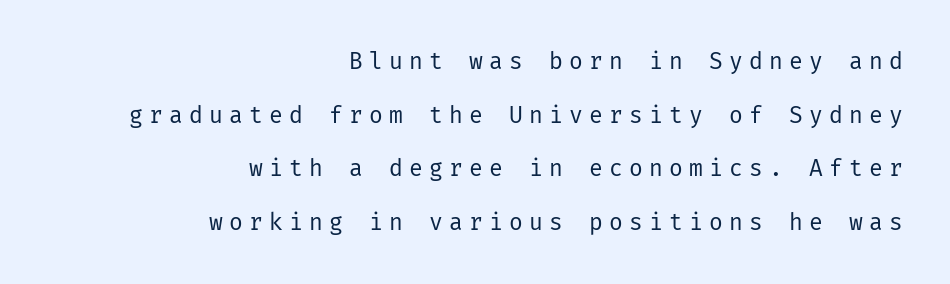
{"italic": "no", "bold": "no", "underline": "no", "align": "right", "line_spacing": "loose", "line_spacing_ratio": 2.33, "letter_spacing": "wide", "letter_spacing_em": 0.27, "glyph_px": 23}
